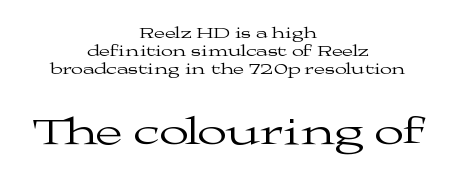
The image shows 39 px regular-weight, wide serif type, upright; set centered, tight line spacing (1.11x), normal letter spacing, not underlined; the second (bottom) block is 2.44x larger; medium stroke contrast and a medium x-height.
